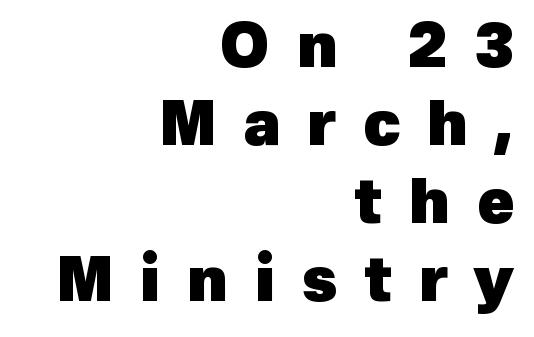
Note the varied advance widths — an 'i' is clearly narrower than an 'm'. Honestly, the letter spacing is so wide it's the main thing you notice. The passage shown is not underscored anywhere. The passage shown is typeset with a sans-serif family.
